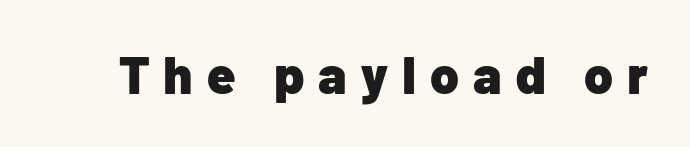
Q: Is the text bold? A: Yes.
Q: Is the text italic (slanted)? A: No, it is upright.
Q: Is the typeface a serif or a sans-serif typeface? A: Sans-serif.
Q: Is the text underlined? A: No.
Q: Is the spacing between letters normal or unusually wide? A: Unusually wide.
Q: Width (condensed, normal, or wide)? A: Normal.
Q: Stroke contrast? A: Low.
Q: x-height? A: Medium.
Q: Monospaced? A: No.
